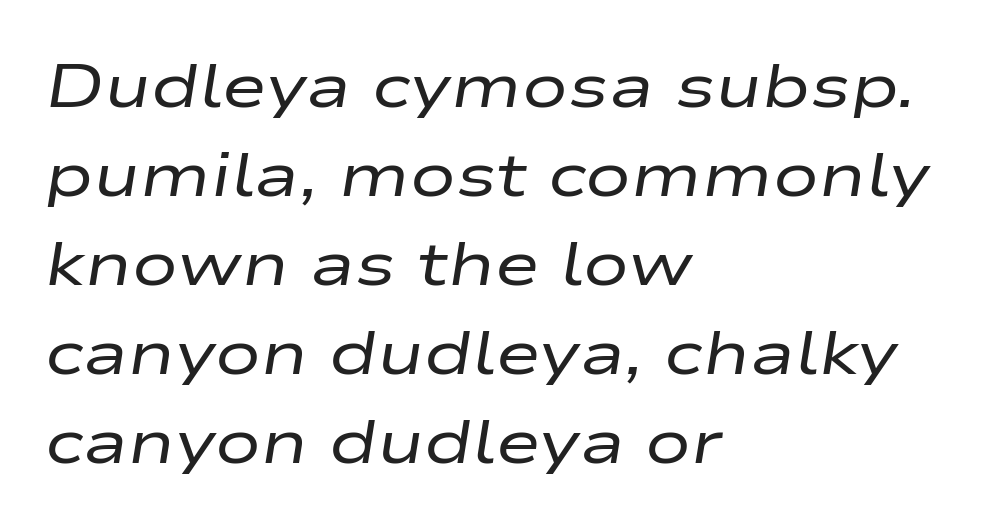
Short and long lines alike share a common starting point at left. What stands out about the letter spacing? Nothing — it is the standard amount. Weight class: somewhere from thin through regular. The baseline area is clear. These lines are rendered in a variable-pitch font. In terms of posture, this sample is oblique.
